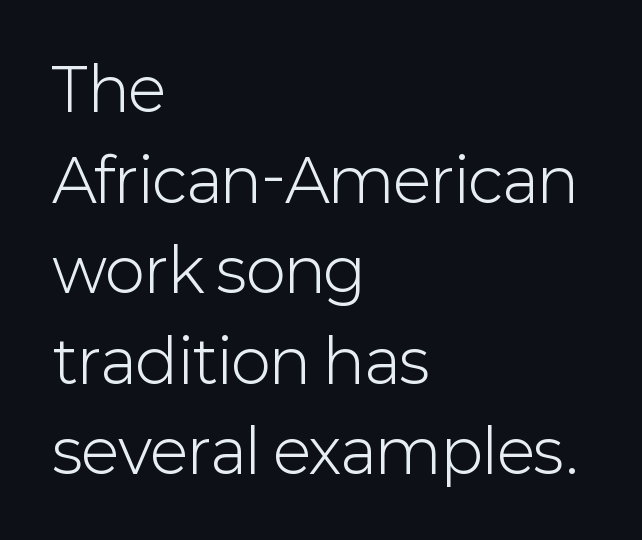
The image shows 60 px light sans-serif type, upright; set left-aligned, normal line spacing (1.51x), normal letter spacing, not underlined; low stroke contrast and a medium x-height.
